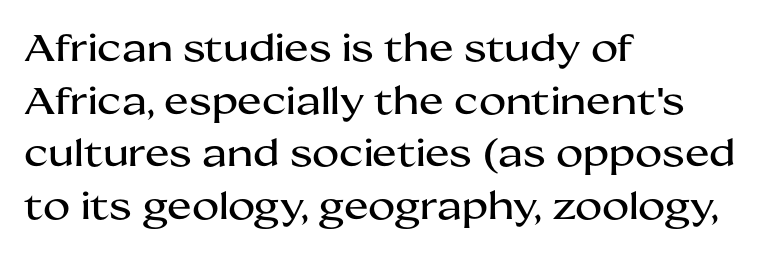
{"italic": "no", "width": "wide", "stroke_contrast": "medium", "x_height": "medium", "monospaced": "no", "underline": "no", "align": "left", "line_spacing": "normal", "line_spacing_ratio": 1.42, "letter_spacing": "normal", "letter_spacing_em": 0.0, "glyph_px": 37}
